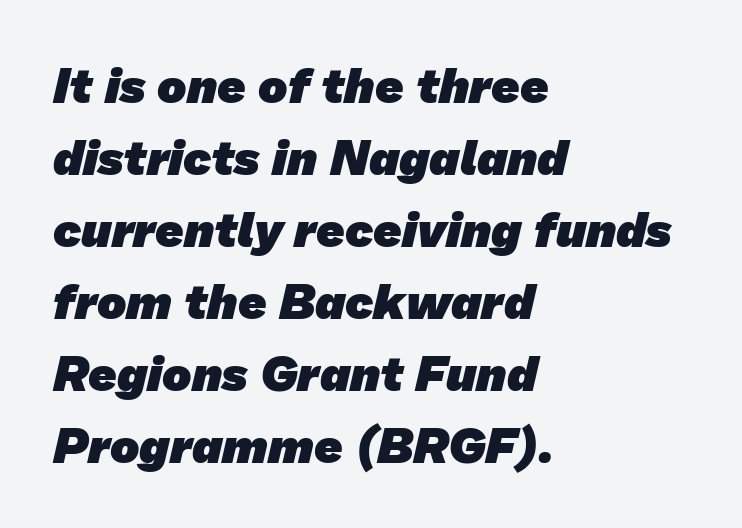
Compared with typical paragraphs, the rows here are spaced about the same. Bold? Absolutely — the strokes are thick and heavy. Every row of glyphs begins at an identical x-position on the left. A clean baseline with only descenders dipping below it.
